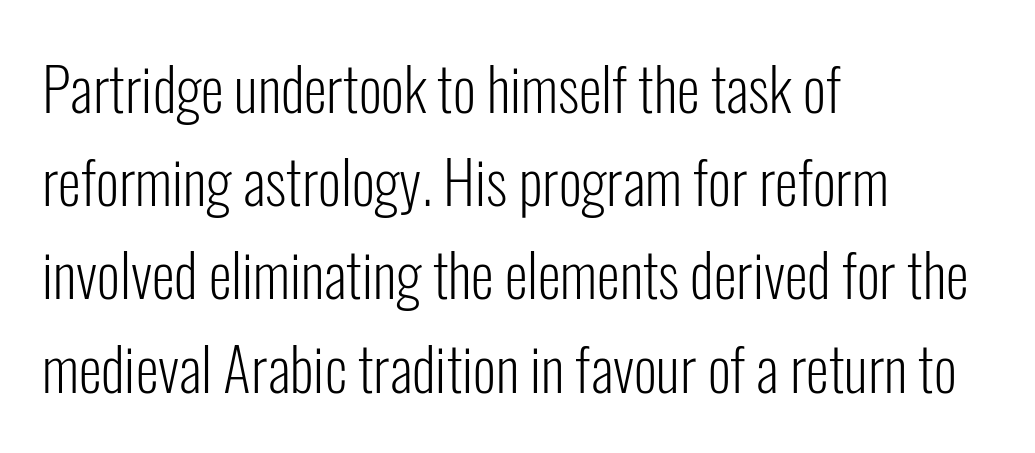
Q: Is the text bold? A: No.
Q: Is the text italic (slanted)? A: No, it is upright.
Q: Is the typeface a serif or a sans-serif typeface? A: Sans-serif.
Q: Is the text underlined? A: No.
Q: How is the paragraph aligned? A: Left-aligned.
Q: Is the spacing between letters normal or unusually wide? A: Normal.
Q: Is the spacing between lines tight, normal or loose? A: Normal.
Q: Width (condensed, normal, or wide)? A: Condensed.
Q: Stroke contrast? A: Low.
Q: x-height? A: Medium.
Q: Monospaced? A: No.
